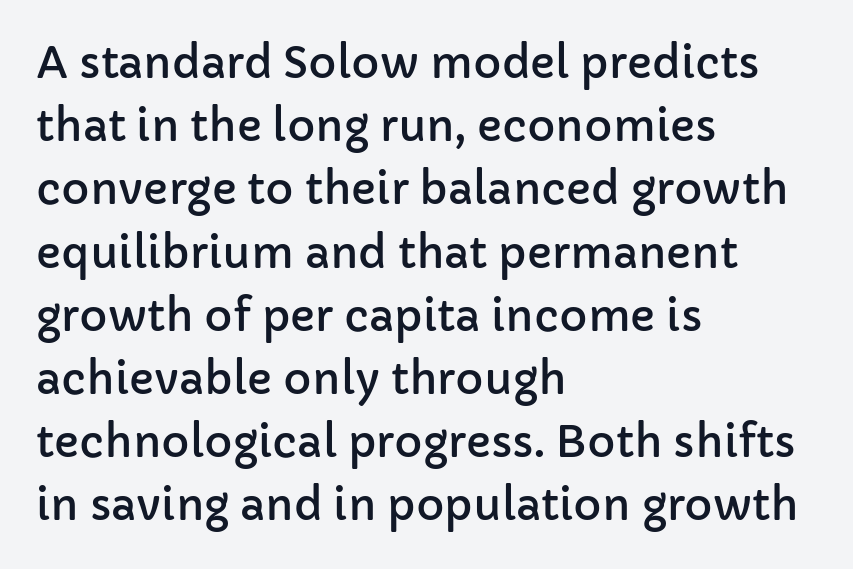
Q: Is the text italic (slanted)? A: No, it is upright.
Q: Is the typeface a serif or a sans-serif typeface? A: Sans-serif.
Q: Is the text underlined? A: No.
Q: How is the paragraph aligned? A: Left-aligned.
Q: Is the spacing between letters normal or unusually wide? A: Normal.
Q: Is the spacing between lines tight, normal or loose? A: Normal.
Q: Width (condensed, normal, or wide)? A: Normal.
Q: Stroke contrast? A: Low.
Q: x-height? A: Medium.
Q: Monospaced? A: No.
